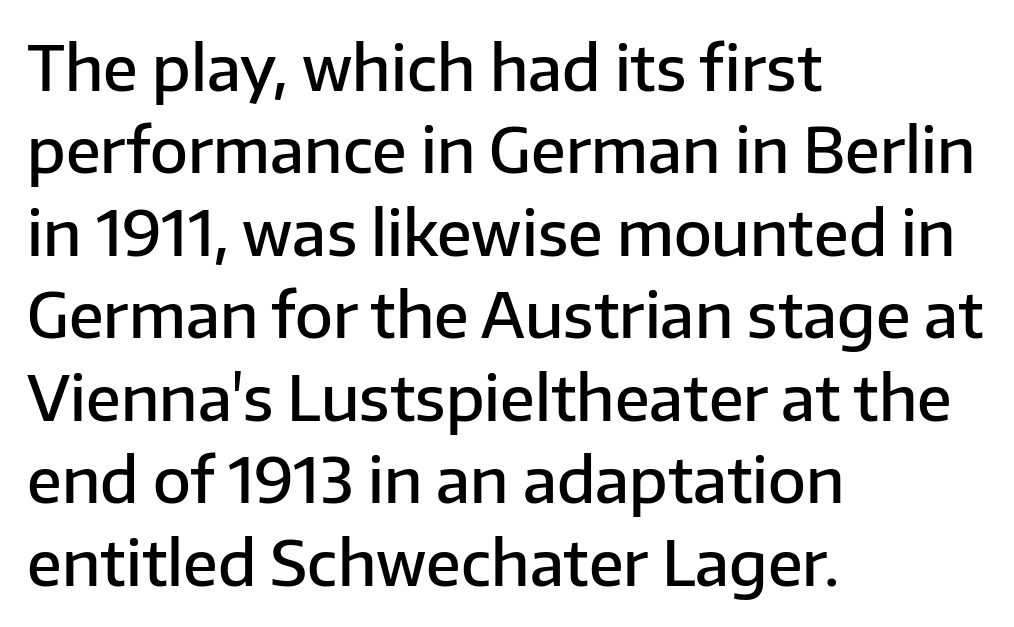
Q: Is the text bold? A: Semi-bold.
Q: Is the text italic (slanted)? A: No, it is upright.
Q: Is the typeface a serif or a sans-serif typeface? A: Sans-serif.
Q: Is the text underlined? A: No.
Q: How is the paragraph aligned? A: Left-aligned.
Q: Is the spacing between letters normal or unusually wide? A: Normal.
Q: Is the spacing between lines tight, normal or loose? A: Normal.
Q: Width (condensed, normal, or wide)? A: Normal.
Q: Stroke contrast? A: Low.
Q: x-height? A: Medium.
Q: Monospaced? A: No.
